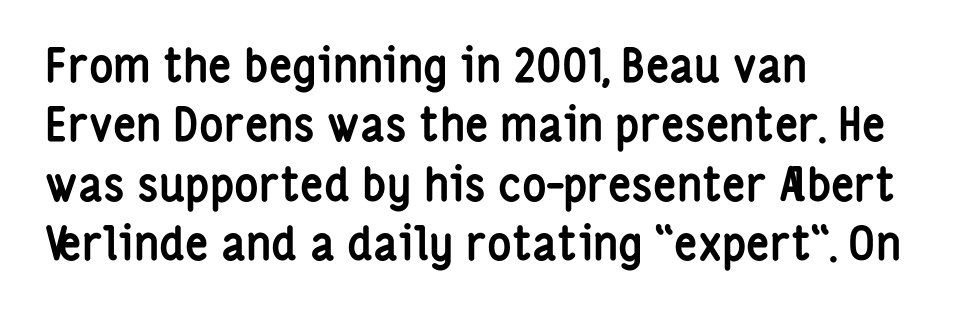
{"serif": "no", "italic": "no", "bold": "yes", "weight": "semibold", "width": "condensed", "stroke_contrast": "low", "x_height": "medium", "monospaced": "no", "underline": "no", "align": "left", "line_spacing": "normal", "line_spacing_ratio": 1.29, "letter_spacing": "normal", "letter_spacing_em": 0.0, "glyph_px": 46}
